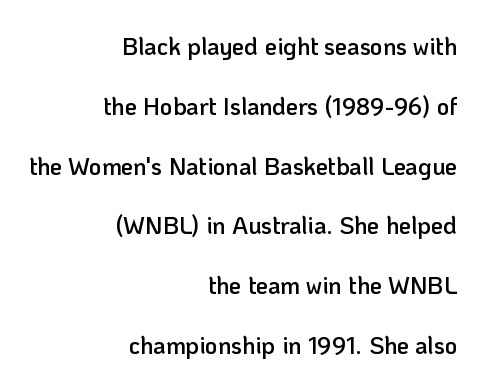
Q: Is the text bold? A: Semi-bold.
Q: Is the text italic (slanted)? A: No, it is upright.
Q: Is the text underlined? A: No.
Q: How is the paragraph aligned? A: Right-aligned.
Q: Is the spacing between letters normal or unusually wide? A: Normal.
Q: Is the spacing between lines tight, normal or loose? A: Loose.
